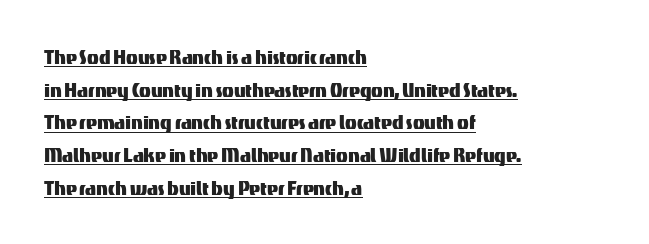
Q: Is the text italic (slanted)? A: No, it is upright.
Q: Is the text underlined? A: Yes.
Q: How is the paragraph aligned? A: Left-aligned.
Q: Is the spacing between letters normal or unusually wide? A: Normal.
Q: Is the spacing between lines tight, normal or loose? A: Normal.
